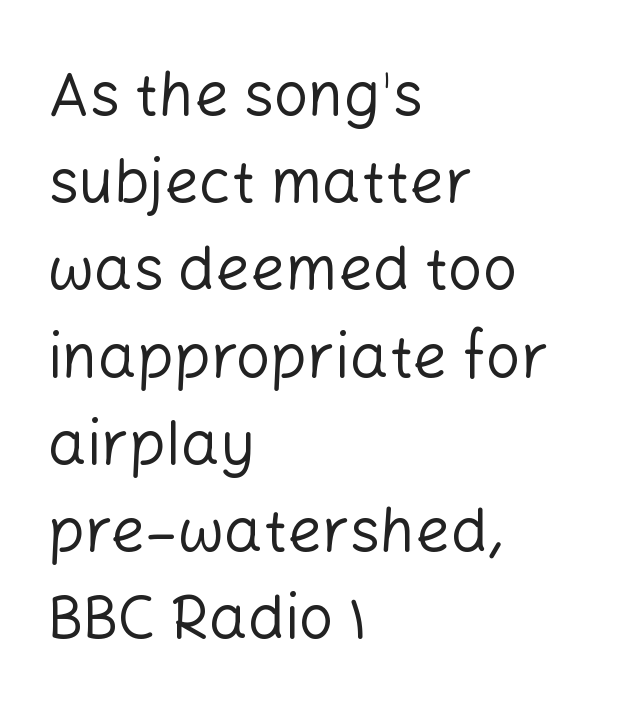
Q: Is the text bold? A: No.
Q: Is the text italic (slanted)? A: No, it is upright.
Q: Is the typeface a serif or a sans-serif typeface? A: Sans-serif.
Q: Is the text underlined? A: No.
Q: How is the paragraph aligned? A: Left-aligned.
Q: Is the spacing between letters normal or unusually wide? A: Normal.
Q: Is the spacing between lines tight, normal or loose? A: Normal.
Q: Width (condensed, normal, or wide)? A: Normal.
Q: Stroke contrast? A: Low.
Q: x-height? A: Medium.
Q: Monospaced? A: No.
